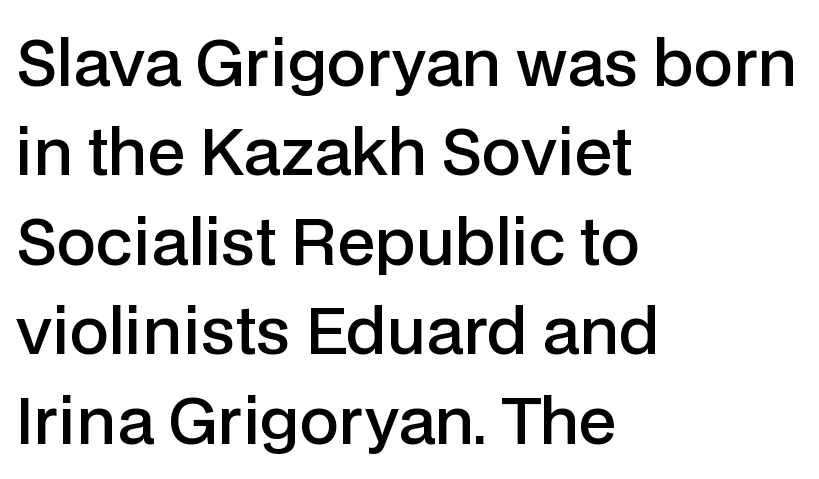
Alignment: flush left. Tracking here is standard; glyphs follow each other at the usual distance. Compared with an ordinary text face, these strokes are moderately heavier — a semibold. Each letter keeps its own natural width here, so spacing adapts to shape.
